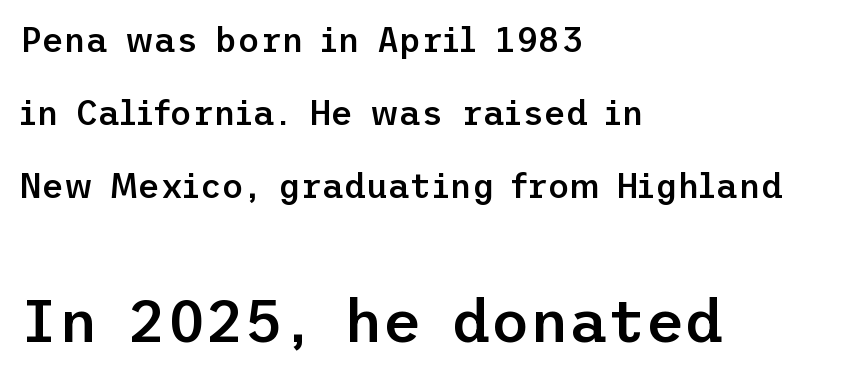
The image shows 60 px semibold sans-serif type, upright; set left-aligned, loose line spacing (2.15x), normal letter spacing, not underlined; the second (bottom) block is 1.76x larger; low stroke contrast and a medium x-height.
